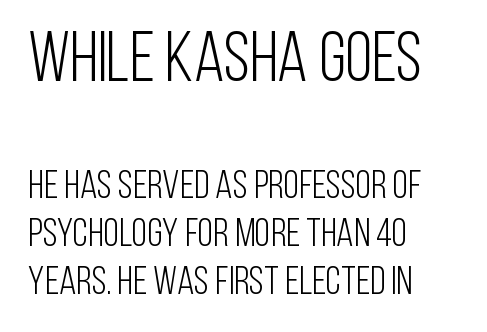
The lettering stays uniformly vertical, giving the passage a roman look. Honestly, the letter spacing is just normal — you wouldn't notice it. Descenders hang freely into open space. The passage is arranged the way most books set body copy — flush left. Note the varied advance widths — an 'i' is clearly narrower than an 'm'. The letters carry no serifs — their stems end cleanly without finishing strokes.
